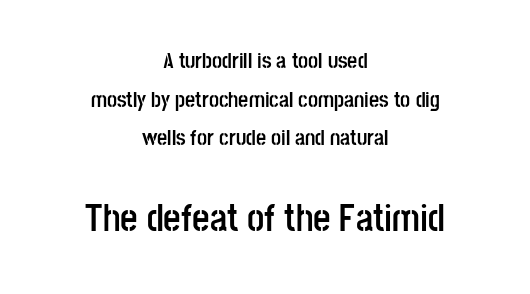
{"serif": "no", "italic": "no", "bold": "yes", "weight": "semibold", "width": "condensed", "stroke_contrast": "low", "x_height": "large", "monospaced": "no", "underline": "no", "align": "center", "line_spacing_ratio": 1.76, "letter_spacing": "normal", "letter_spacing_em": 0.0, "larger_block": "second", "size_ratio": 1.73, "glyph_px": 38}
